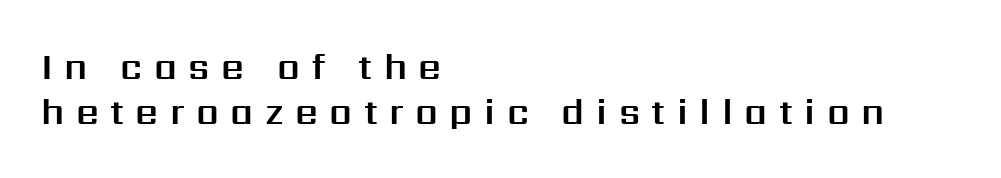
Q: Is the text italic (slanted)? A: No, it is upright.
Q: Is the typeface a serif or a sans-serif typeface? A: Sans-serif.
Q: Is the text underlined? A: No.
Q: How is the paragraph aligned? A: Left-aligned.
Q: Is the spacing between letters normal or unusually wide? A: Unusually wide.
Q: Width (condensed, normal, or wide)? A: Normal.
Q: Stroke contrast? A: Medium.
Q: x-height? A: Medium.
Q: Monospaced? A: No.
